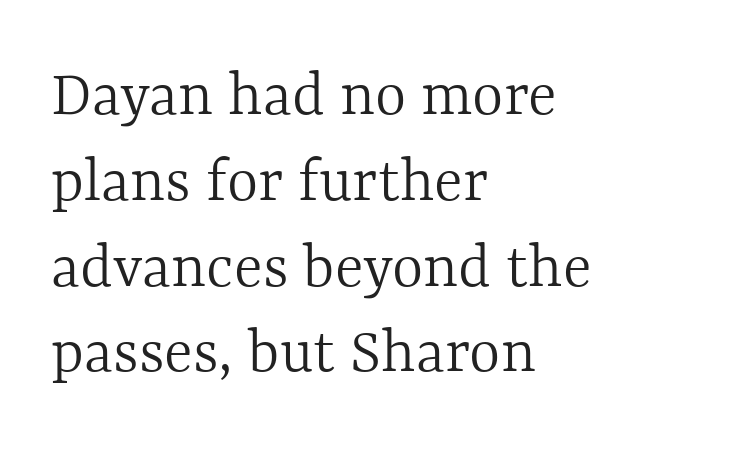
Q: Is the text bold? A: No.
Q: Is the text italic (slanted)? A: No, it is upright.
Q: Is the text underlined? A: No.
Q: How is the paragraph aligned? A: Left-aligned.
Q: Is the spacing between letters normal or unusually wide? A: Normal.
Q: Is the spacing between lines tight, normal or loose? A: Normal.
Q: Width (condensed, normal, or wide)? A: Normal.
Q: x-height? A: Medium.
Q: Monospaced? A: No.
